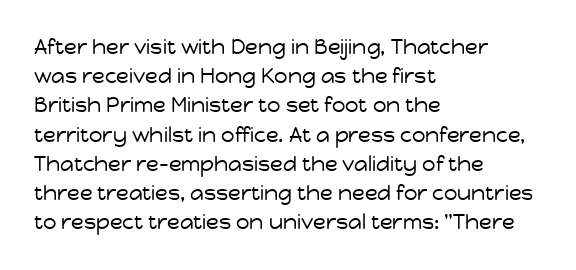
Tracking here is standard; glyphs follow each other at the usual distance. Heft: none added — not bold. These lines are set flush left with a ragged right edge. The letters stand straight up with perfectly vertical stems. Has an underline been added? It has not.
